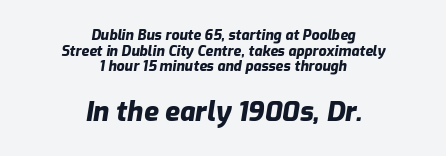
The image shows 27 px bold type, italic (leaning right); set centered, tight line spacing (1.11x), normal letter spacing, not underlined; the second (bottom) block is 1.93x larger.
